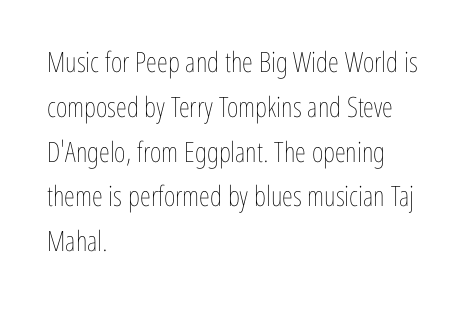
{"italic": "no", "bold": "no", "weight": "thin", "width": "condensed", "stroke_contrast": "low", "x_height": "medium", "monospaced": "no", "underline": "no", "align": "left", "line_spacing": "normal", "line_spacing_ratio": 1.6, "letter_spacing": "normal", "letter_spacing_em": 0.0, "glyph_px": 28}
